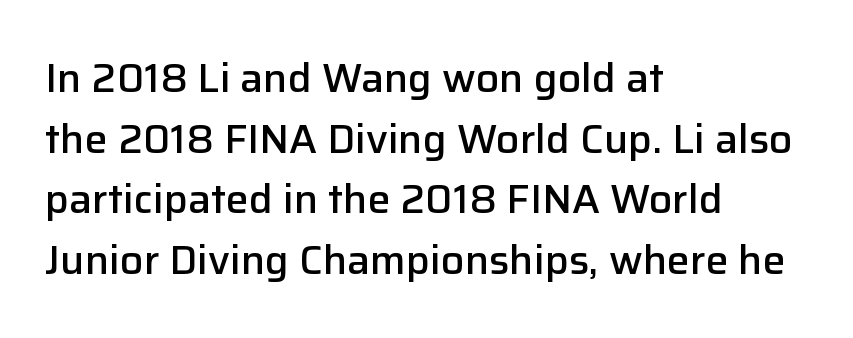
You could call the tracking neutral — neither tight nor loose. Semibold letterforms, between regular and bold. Unmarked baselines from the first word to the last. In terms of letterform style, serifs are entirely absent.
